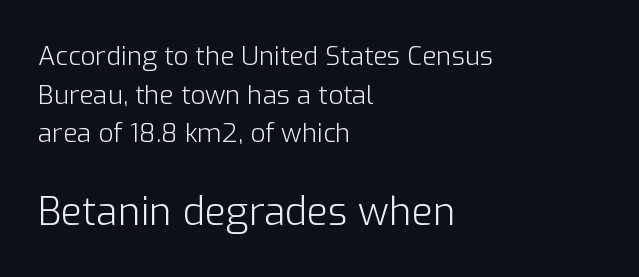
The image shows 39 px light sans-serif type, upright; set left-aligned, normal line spacing (1.49x), normal letter spacing, not underlined; the second (bottom) block is 1.5x larger; low stroke contrast and a medium x-height.
